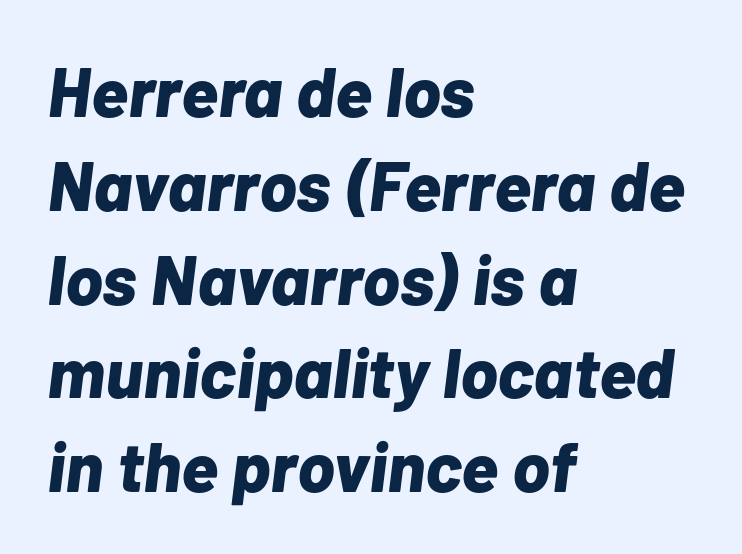
{"italic": "yes", "lean": "right", "slant_degrees": 7, "bold": "yes", "weight": "bold", "width": "normal", "stroke_contrast": "low", "x_height": "medium", "monospaced": "no", "underline": "no", "align": "left", "line_spacing": "normal", "line_spacing_ratio": 1.34, "letter_spacing": "normal", "letter_spacing_em": 0.0, "glyph_px": 70}
